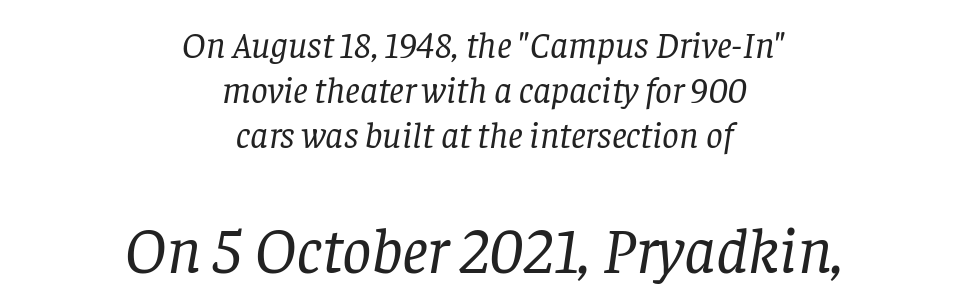
{"serif": "yes", "italic": "yes", "lean": "right", "slant_degrees": 8, "bold": "no", "weight": "regular", "width": "normal", "stroke_contrast": "low", "x_height": "large", "monospaced": "no", "underline": "no", "align": "center", "line_spacing_ratio": 1.21, "letter_spacing": "normal", "letter_spacing_em": 0.0, "larger_block": "second", "size_ratio": 1.76, "glyph_px": 65}
